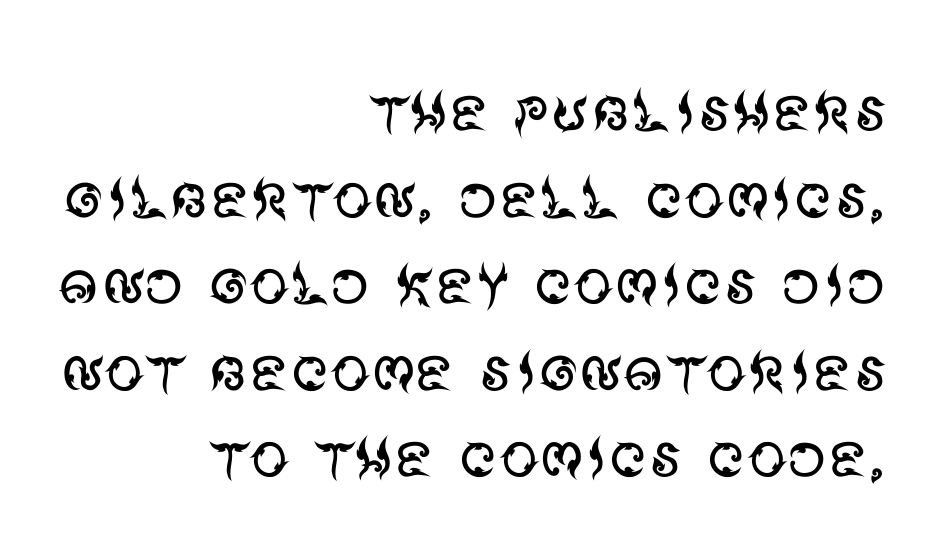
{"serif": "no", "italic": "no", "bold": "no", "weight": "regular", "width": "normal", "stroke_contrast": "medium", "x_height": "large", "monospaced": "no", "underline": "no", "align": "right", "line_spacing": "tight", "line_spacing_ratio": 1.11, "letter_spacing": "normal", "letter_spacing_em": 0.0, "glyph_px": 78}
